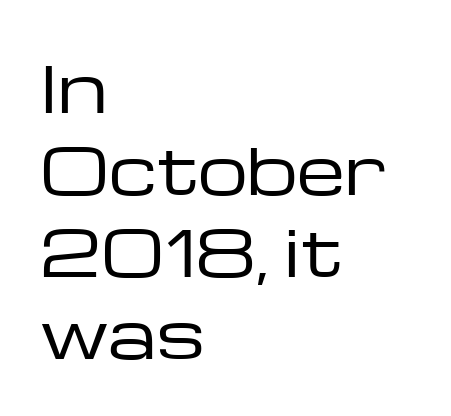
This is roman type, the default non-slanted kind. You can tell from the bare stems that sans-serif type was used. The font is comparable to plain body text, perhaps lighter. Whoever set this chose a conventional vertical rhythm. Note the varied advance widths — an 'i' is clearly narrower than an 'm'.
